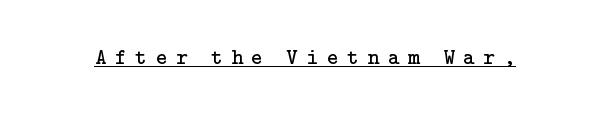
The image shows 22 px text type, upright; set unusually wide letter spacing (+0.4 em), underlined.
